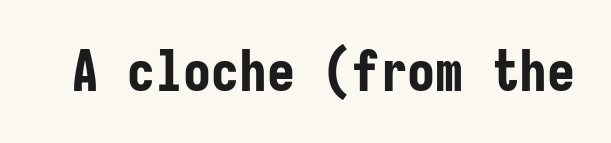
Nothing unusual about the tracking: characters are spaced as the font intends. Underline: absent. Posture: vertical. Does the weight exceed regular? Yes, all the way to bold. No feet cap the strokes, marking this as sans-serif type.
